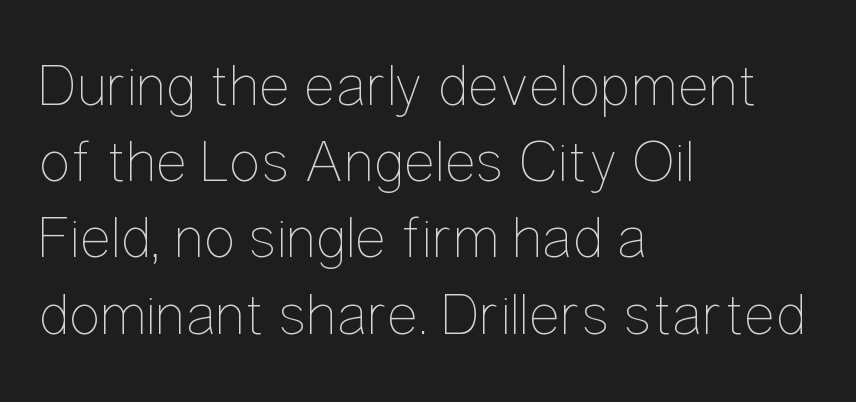
{"italic": "no", "bold": "no", "weight": "thin", "width": "condensed", "stroke_contrast": "low", "x_height": "medium", "monospaced": "no", "underline": "no", "align": "left", "line_spacing": "normal", "line_spacing_ratio": 1.27, "letter_spacing": "normal", "letter_spacing_em": 0.0, "glyph_px": 60}
